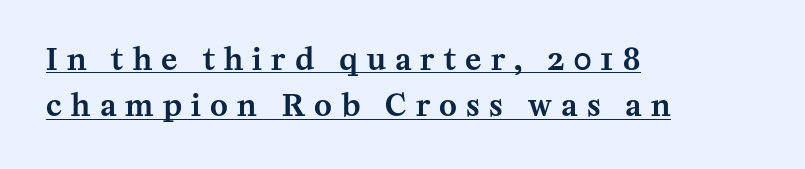
Q: Is the text italic (slanted)? A: No, it is upright.
Q: Is the typeface a serif or a sans-serif typeface? A: Serif.
Q: Is the text underlined? A: Yes.
Q: How is the paragraph aligned? A: Left-aligned.
Q: Is the spacing between letters normal or unusually wide? A: Unusually wide.
Q: Is the spacing between lines tight, normal or loose? A: Normal.
Q: Width (condensed, normal, or wide)? A: Normal.
Q: Stroke contrast? A: Medium.
Q: x-height? A: Medium.
Q: Monospaced? A: No.
